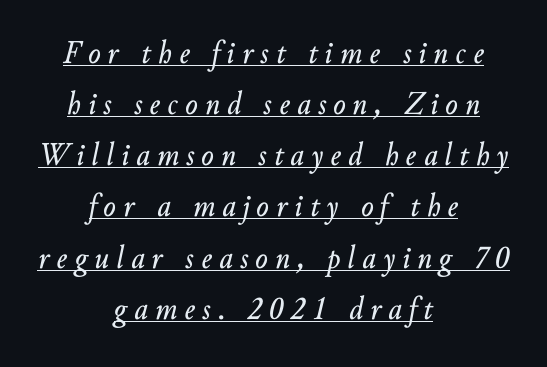
The image shows 33 px text type, italic (leaning right); set centered, normal line spacing (1.55x), unusually wide letter spacing (+0.22 em), underlined; low stroke contrast and a small x-height.
